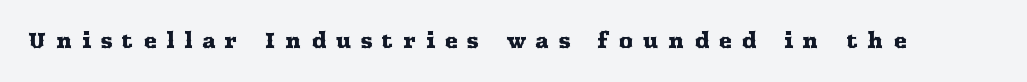
{"italic": "no", "underline": "no", "letter_spacing": "wide", "letter_spacing_em": 0.48, "glyph_px": 20}
